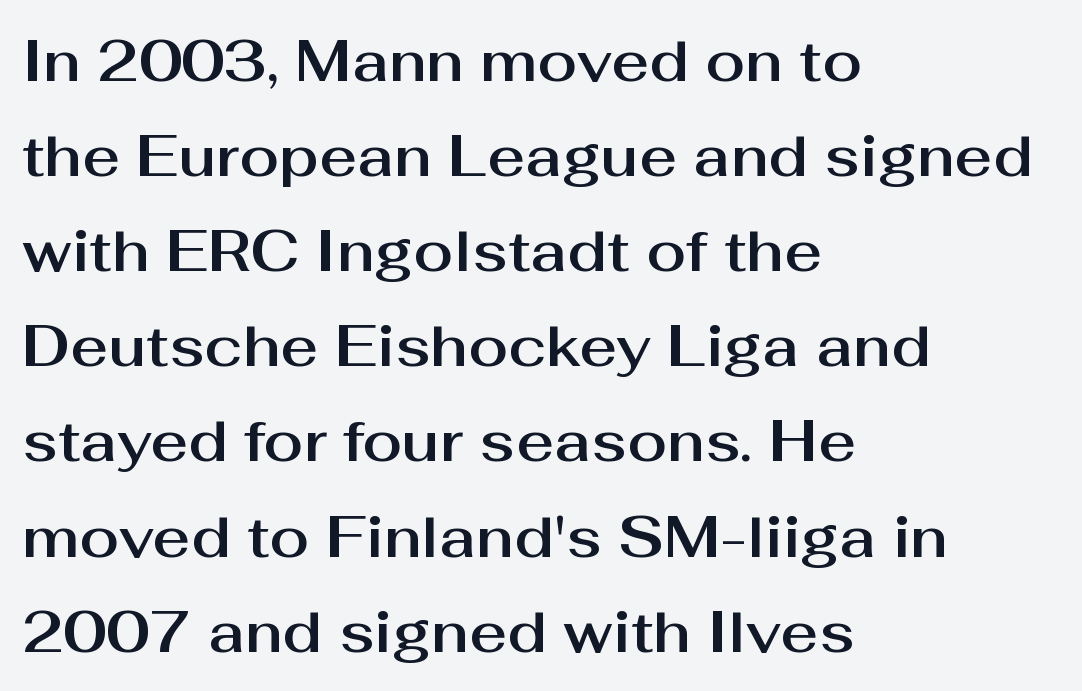
The face used here is a sans, in the tradition of grotesques and geometrics. Type without underlining. This sample has the flowing, uneven cadence of proportional lettering. Leading: standard. What stands out about the letter spacing? Nothing — it is the standard amount. Caption: multi-line text, flush left, ragged right.
